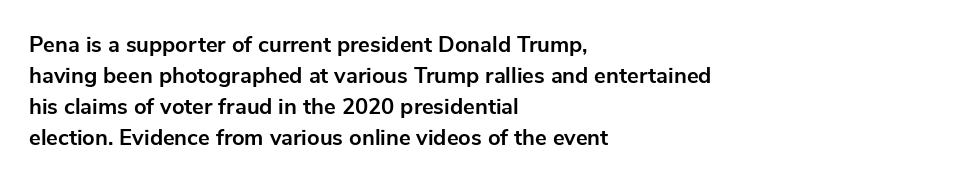
{"italic": "no", "bold": "yes", "underline": "no", "align": "left", "line_spacing": "normal", "line_spacing_ratio": 1.41, "letter_spacing": "normal", "letter_spacing_em": 0.0, "glyph_px": 22}
